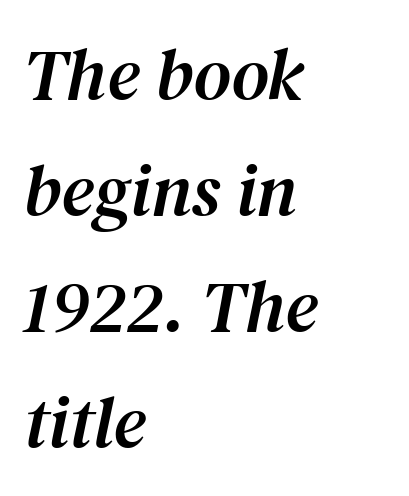
{"serif": "yes", "italic": "yes", "lean": "right", "slant_degrees": 12, "width": "normal", "stroke_contrast": "medium", "x_height": "medium", "monospaced": "no", "underline": "no", "align": "left", "line_spacing": "normal", "line_spacing_ratio": 1.59, "letter_spacing": "normal", "letter_spacing_em": 0.0, "glyph_px": 73}
